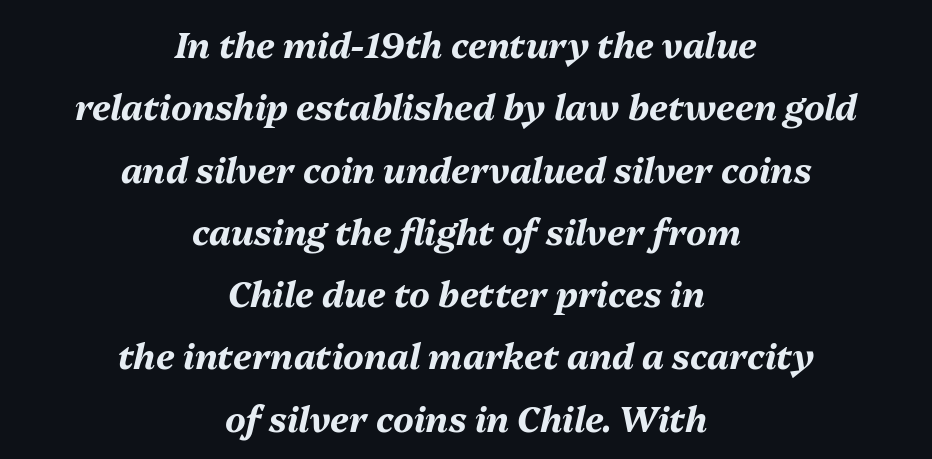
Each word holds together tightly as a unit, with standard inter-letter gaps. Observe the lean: these are italic letterforms. Notice how the passage keeps no hard edge, just a central spine. The baseline area is clear. Do the characters align in a grid? No, the font is proportional. These lines carry a lot of weight — the face is fully bold.
